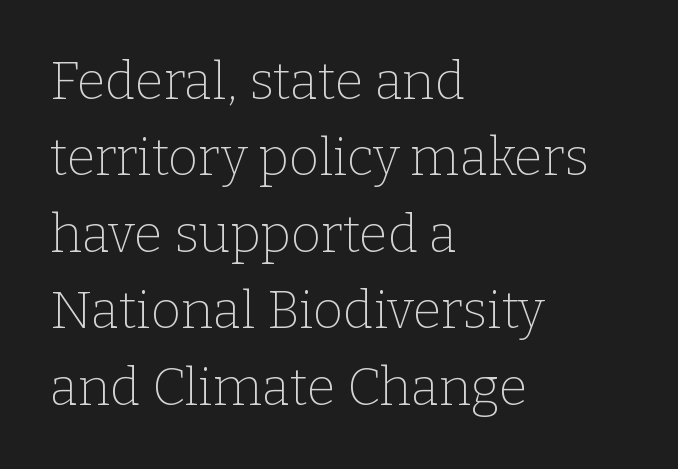
The image shows 52 px thin serif type, upright; set left-aligned, normal line spacing (1.47x), normal letter spacing, not underlined; low stroke contrast and a medium x-height.
